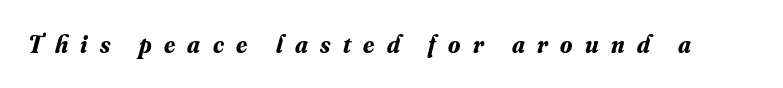
The image shows 25 px bold type, italic (leaning right); set unusually wide letter spacing (+0.49 em), not underlined.
